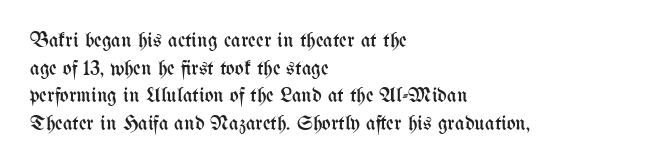
The image shows 21 px text type, upright; set left-aligned, normal line spacing (1.31x), normal letter spacing, not underlined.
